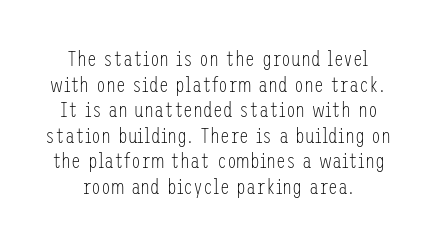
{"italic": "no", "bold": "no", "underline": "no", "line_spacing_ratio": 1.16, "letter_spacing": "normal", "letter_spacing_em": 0.0, "glyph_px": 22}
